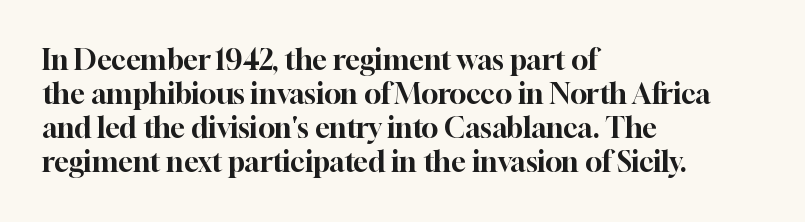
{"serif": "yes", "italic": "no", "width": "normal", "stroke_contrast": "high", "x_height": "medium", "monospaced": "no", "underline": "no", "align": "left", "line_spacing_ratio": 1.22, "letter_spacing": "normal", "letter_spacing_em": 0.0, "glyph_px": 28}
